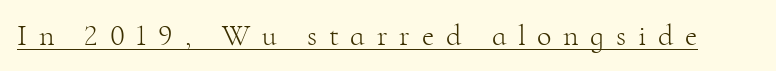
Weight: regular or lighter. The font's upright variant was chosen for this text. Varying glyph widths throughout — classic text-font behaviour. The line texture is sparse and dotted thanks to wide tracking. Emphasis is given by a line drawn under the lettering. This sample uses a serif face.
